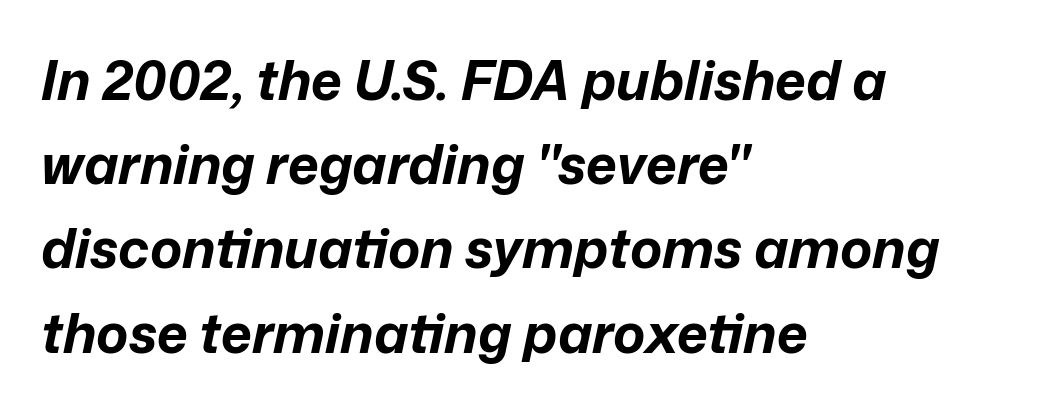
Horizontally, the lines are justified to the leading edge only. Pretty heavy lettering here — definitely bold. The type is set solid horizontally, with unmodified tracking. The passage shown is typed in a proportional face where columns would drift. Posture: slanted. Clear beneath every line of the passage.
